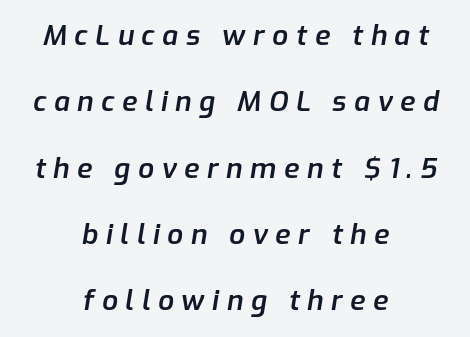
The image shows 28 px semibold type, italic (leaning right); set centered, loose line spacing (2.37x), unusually wide letter spacing (+0.27 em), not underlined; low stroke contrast and a medium x-height.
